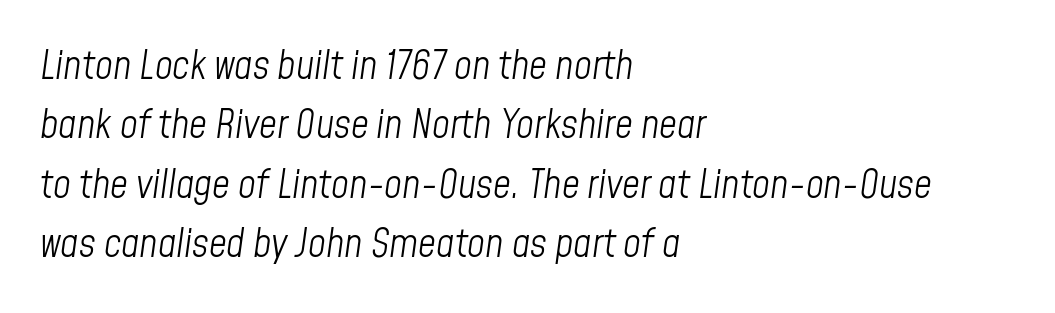
Character widths vary here, with narrow letters taking less room than wide ones. The designer left line spacing at the default. Left-aligned paragraph, ragged on the right. Notice how the stems are inclined rather than vertical — that's the hallmark of italics. Each word holds together tightly as a unit, with standard inter-letter gaps.
